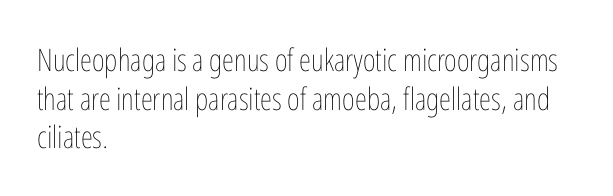
This sample has the flowing, uneven cadence of proportional lettering. The type sits square on the baseline with zero lean. What's the leading like? Ordinary, nothing unusual. This sample is left-justified, so line endings fall wherever the words run out.
